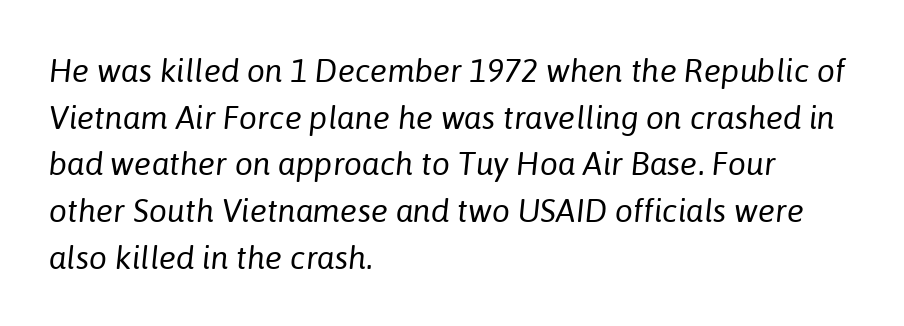
Q: Is the text bold? A: No.
Q: Is the text italic (slanted)? A: Yes, it leans right by about 6 degrees.
Q: Is the text underlined? A: No.
Q: How is the paragraph aligned? A: Left-aligned.
Q: Is the spacing between letters normal or unusually wide? A: Normal.
Q: Is the spacing between lines tight, normal or loose? A: Normal.
Q: Width (condensed, normal, or wide)? A: Normal.
Q: Stroke contrast? A: Low.
Q: x-height? A: Medium.
Q: Monospaced? A: No.
